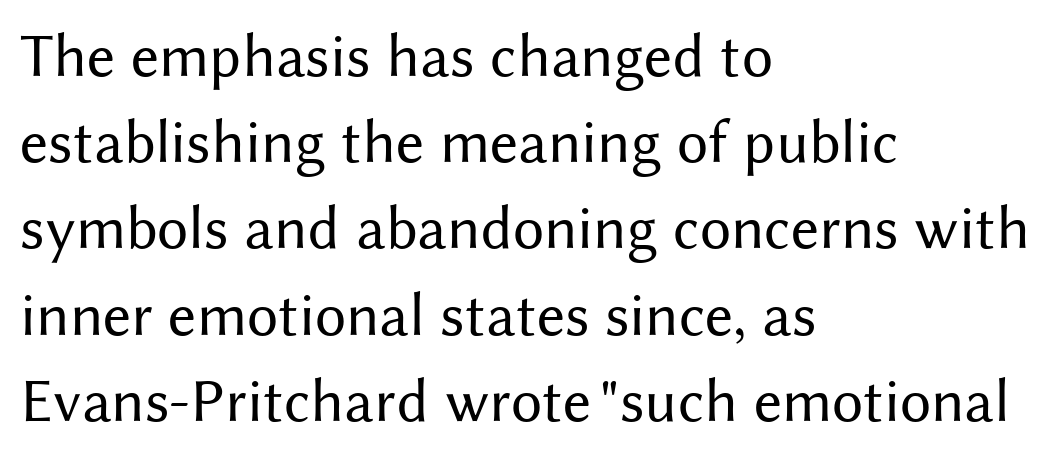
Bold? No — there's no thickening of the strokes. Each row of text sits above clean, open space. The rendering uses natural spacing where letterforms have individual widths. Nobody touched the tracking dial on this one. What's the leading like? Ordinary, nothing unusual.
